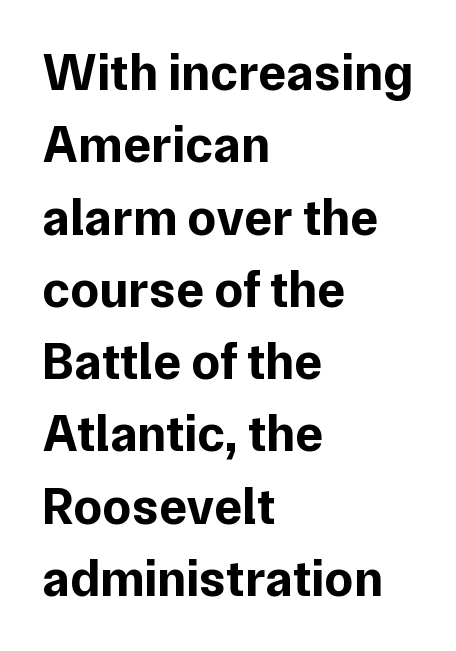
The image shows 52 px bold sans-serif type, upright; set left-aligned, normal line spacing (1.39x), normal letter spacing, not underlined; low stroke contrast and a medium x-height.
